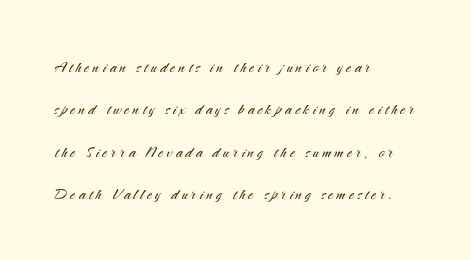
Is there much room between lines? Yes — plenty of vertical air separates them. The typeface has the unassuming heft of standard copy or less. Check the space under the baseline: it is left empty. Leftover space on each line is placed entirely after the last word.
